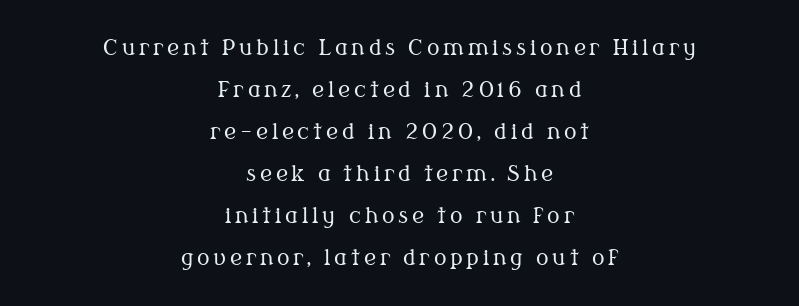
The rendering uses a large line-height, opening up the rows. The baseline area is clear. This sample is center-justified, so both line endings float freely. Style check: upright. Heft: none added — not bold.
